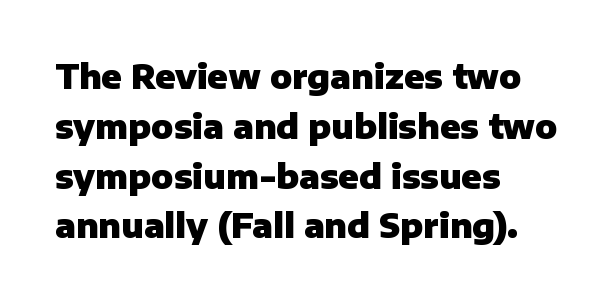
Q: Is the text bold? A: Yes.
Q: Is the text italic (slanted)? A: No, it is upright.
Q: Is the typeface a serif or a sans-serif typeface? A: Sans-serif.
Q: Is the text underlined? A: No.
Q: How is the paragraph aligned? A: Left-aligned.
Q: Is the spacing between letters normal or unusually wide? A: Normal.
Q: Is the spacing between lines tight, normal or loose? A: Normal.
Q: Width (condensed, normal, or wide)? A: Normal.
Q: Stroke contrast? A: Low.
Q: x-height? A: Medium.
Q: Monospaced? A: No.
